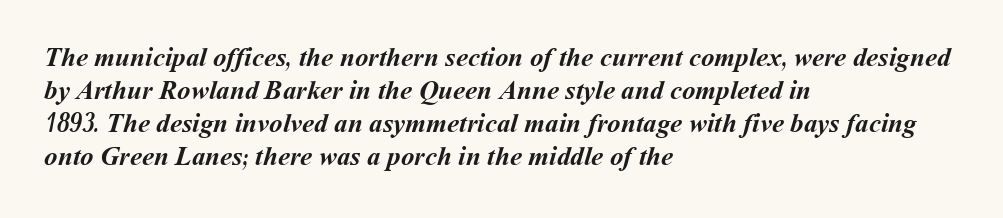
The image shows 27 px bold type; set left-aligned, line spacing 1.22x, normal letter spacing, not underlined.
